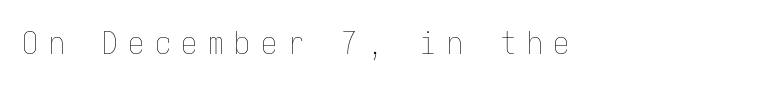
Short note: letters widely spaced. Bare-footed words on every line. The face looks like a standard text weight, possibly lighter. When letters stand straight like this, we call the style roman or upright.
